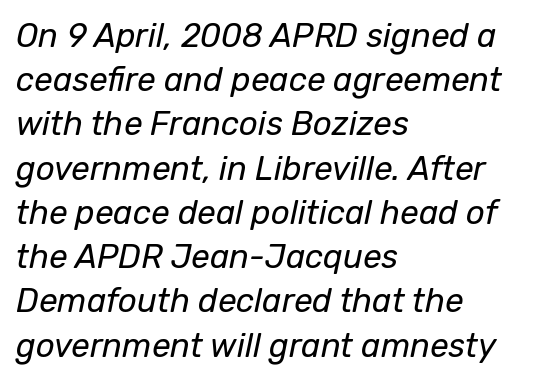
The specimen omits any rule beneath the text block's lines. Slanted lettering throughout. Heft: none added — not bold. Tracking here is standard; glyphs follow each other at the usual distance. The line-height multiplier appears to be the usual default. The text block is weighted toward the left margin, trailing off unevenly rightward.
